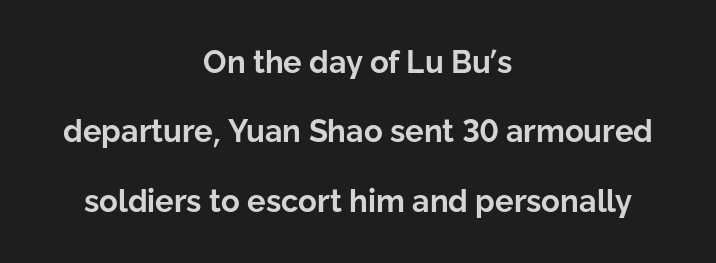
Q: Is the text bold? A: Yes.
Q: Is the text italic (slanted)? A: No, it is upright.
Q: Is the typeface a serif or a sans-serif typeface? A: Sans-serif.
Q: Is the text underlined? A: No.
Q: How is the paragraph aligned? A: Centered.
Q: Is the spacing between letters normal or unusually wide? A: Normal.
Q: Is the spacing between lines tight, normal or loose? A: Loose.
Q: Width (condensed, normal, or wide)? A: Normal.
Q: Stroke contrast? A: Low.
Q: x-height? A: Medium.
Q: Monospaced? A: No.
